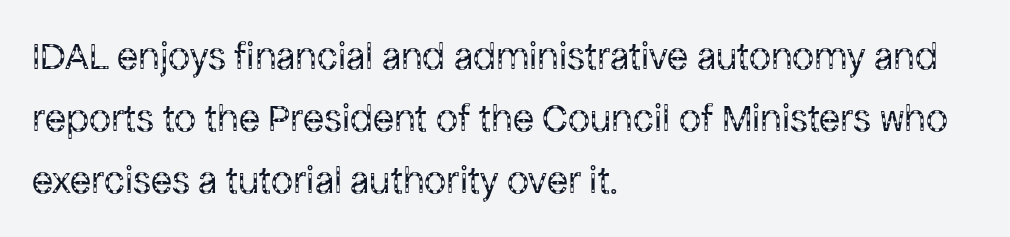
{"serif": "no", "italic": "no", "bold": "no", "weight": "regular", "width": "normal", "stroke_contrast": "low", "x_height": "medium", "monospaced": "no", "underline": "no", "align": "left", "line_spacing": "normal", "line_spacing_ratio": 1.59, "letter_spacing": "normal", "letter_spacing_em": 0.0, "glyph_px": 39}
